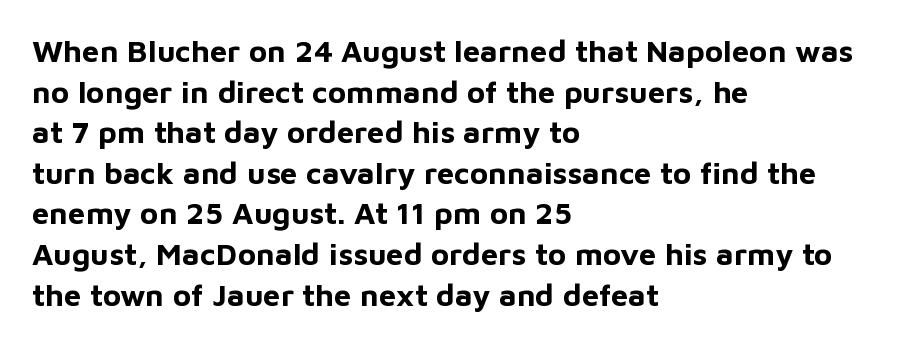
The image shows 31 px bold sans-serif type, upright; set left-aligned, normal line spacing (1.31x), normal letter spacing, not underlined; low stroke contrast and a medium x-height.
